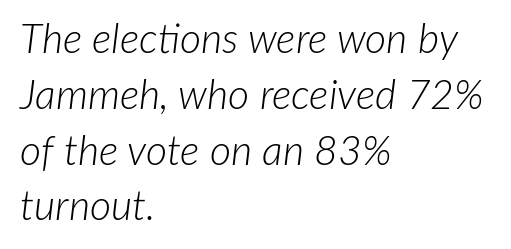
{"italic": "yes", "lean": "right", "slant_degrees": 7, "bold": "no", "weight": "light", "width": "normal", "stroke_contrast": "low", "x_height": "medium", "monospaced": "no", "underline": "no", "align": "left", "line_spacing": "normal", "line_spacing_ratio": 1.36, "letter_spacing": "normal", "letter_spacing_em": 0.0, "glyph_px": 41}
